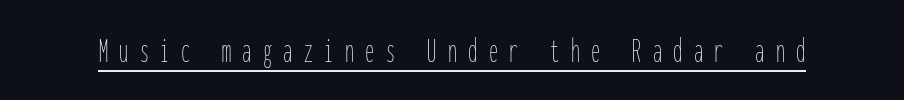
{"italic": "no", "bold": "no", "weight": "thin", "width": "condensed", "stroke_contrast": "low", "x_height": "medium", "monospaced": "yes", "underline": "yes", "letter_spacing": "wide", "letter_spacing_em": 0.32, "glyph_px": 36}
